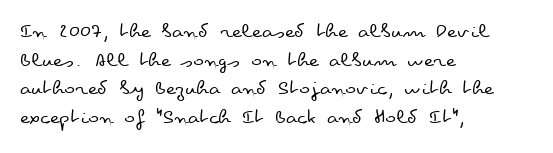
{"italic": "no", "bold": "no", "underline": "no", "align": "left", "line_spacing_ratio": 1.24, "letter_spacing": "normal", "letter_spacing_em": 0.0, "glyph_px": 23}
